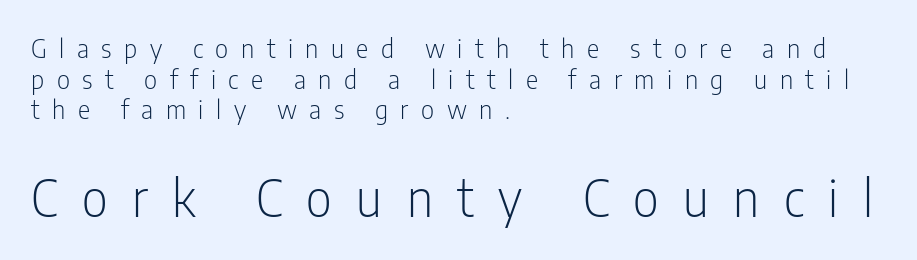
Q: Is the text bold? A: No.
Q: Is the text italic (slanted)? A: No, it is upright.
Q: Is the typeface a serif or a sans-serif typeface? A: Sans-serif.
Q: Is the text underlined? A: No.
Q: How is the paragraph aligned? A: Left-aligned.
Q: Is the spacing between letters normal or unusually wide? A: Unusually wide.
Q: Which block of text is set in a larger size, the first (top) or the second (bottom)? A: The second (bottom) one.
Q: Width (condensed, normal, or wide)? A: Condensed.
Q: Stroke contrast? A: Low.
Q: x-height? A: Medium.
Q: Monospaced? A: No.
